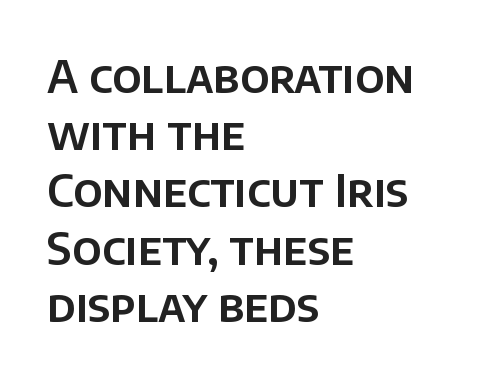
Short note: letters normally spaced. Proportional: the letters do not fall into vertical columns. Ascenders rise straight up at ninety degrees. Evenly set lines give the paragraph a standard silhouette. Look at the bottom of the vertical strokes: they stop flat, with no serifs. Descenders hang freely into open space.
